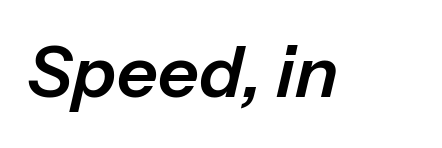
{"italic": "yes", "lean": "right", "slant_degrees": 13, "width": "normal", "stroke_contrast": "low", "x_height": "medium", "monospaced": "no", "underline": "no", "letter_spacing": "normal", "letter_spacing_em": 0.0, "glyph_px": 71}
